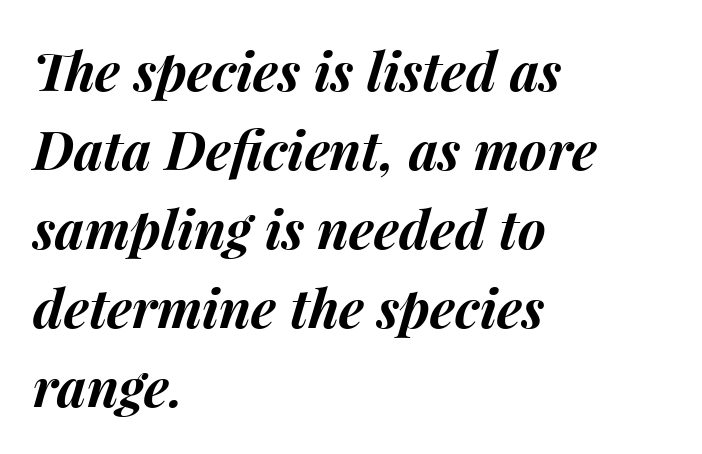
Has an underline been added? It has not. The rendering uses a moderate line-height, typical for paragraphs. The rendering uses natural spacing where letterforms have individual widths. The gaps between neighbouring characters are ordinary and unremarkable. In terms of posture, this sample is oblique.
